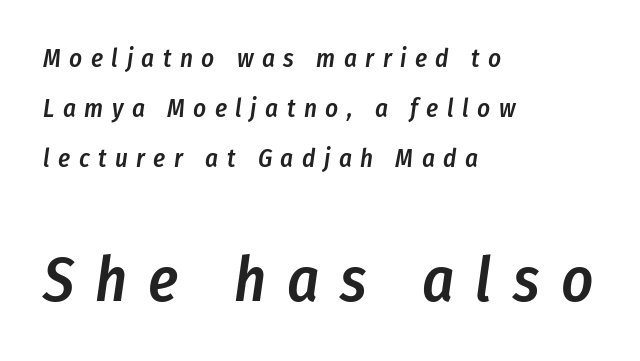
Q: Is the text bold? A: Semi-bold.
Q: Is the text italic (slanted)? A: Yes, it leans right by about 8 degrees.
Q: Is the text underlined? A: No.
Q: How is the paragraph aligned? A: Left-aligned.
Q: Is the spacing between letters normal or unusually wide? A: Unusually wide.
Q: Is the spacing between lines tight, normal or loose? A: Loose.
Q: Which block of text is set in a larger size, the first (top) or the second (bottom)? A: The second (bottom) one.
Q: Width (condensed, normal, or wide)? A: Condensed.
Q: Stroke contrast? A: Low.
Q: x-height? A: Medium.
Q: Monospaced? A: No.
